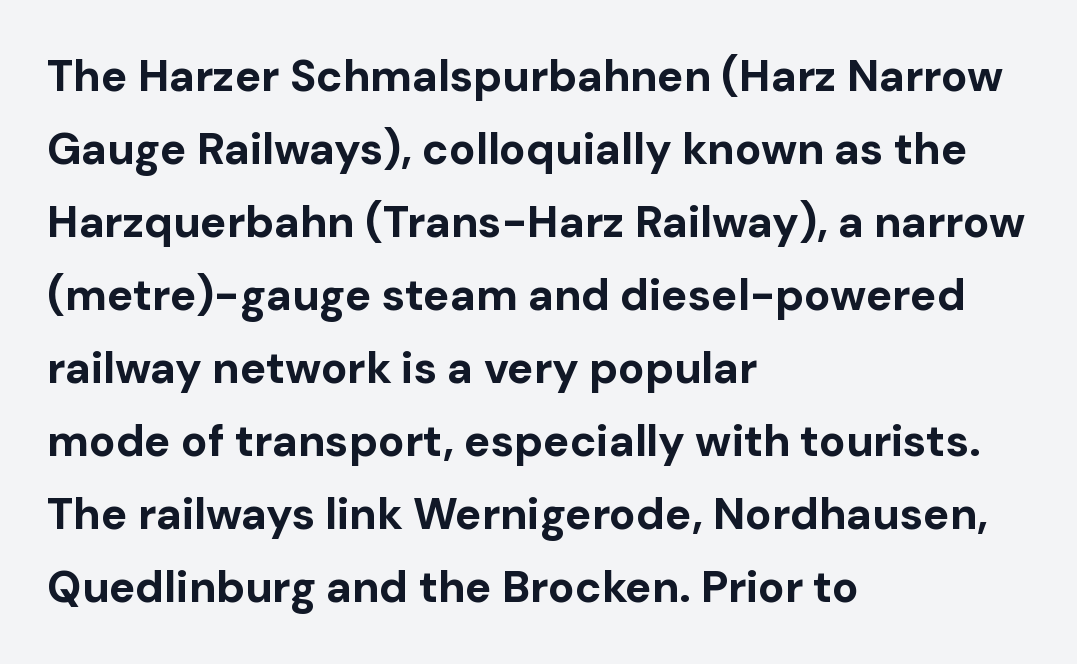
Rows of type keep a routine distance in the vertical direction. A dark, heavy texture on the line: the type is bold. A typesetter would mark this as roman, not italic. Left-aligned paragraph, ragged on the right. The passage shown is typeset with a sans-serif family. The string is rendered with underlining switched off.
